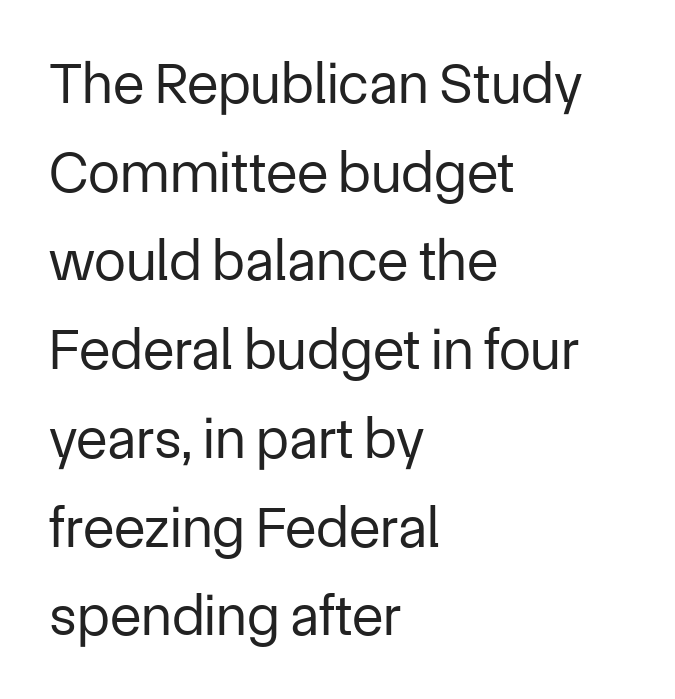
Q: Is the text bold? A: No.
Q: Is the text italic (slanted)? A: No, it is upright.
Q: Is the typeface a serif or a sans-serif typeface? A: Sans-serif.
Q: Is the text underlined? A: No.
Q: How is the paragraph aligned? A: Left-aligned.
Q: Is the spacing between letters normal or unusually wide? A: Normal.
Q: Is the spacing between lines tight, normal or loose? A: Normal.
Q: Width (condensed, normal, or wide)? A: Normal.
Q: Stroke contrast? A: Low.
Q: x-height? A: Medium.
Q: Monospaced? A: No.
